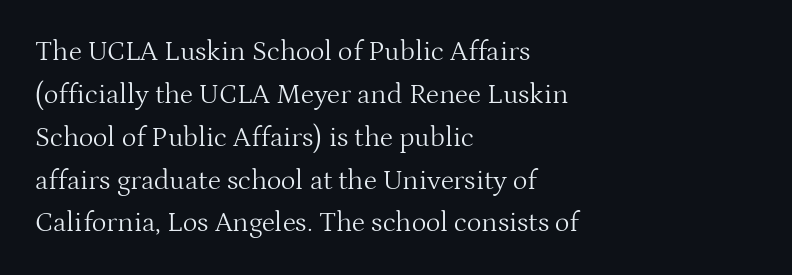
The typesetting does not lean heavy: it is not bold. Is there much room between lines? A standard amount, neither cramped nor airy. This sample uses plain, unmodified letter spacing. This rendering employs a face with finishing strokes, i.e., a serif. This is the regular roman posture of the typeface. Teacher's note: observe the even left margin — that is flush-left alignment.
